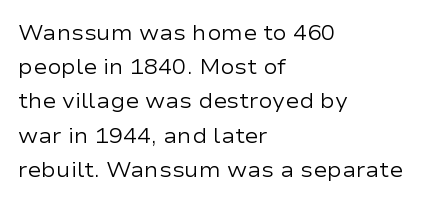
The image shows 21 px text type, upright; set left-aligned, normal line spacing (1.63x), normal letter spacing, not underlined.
